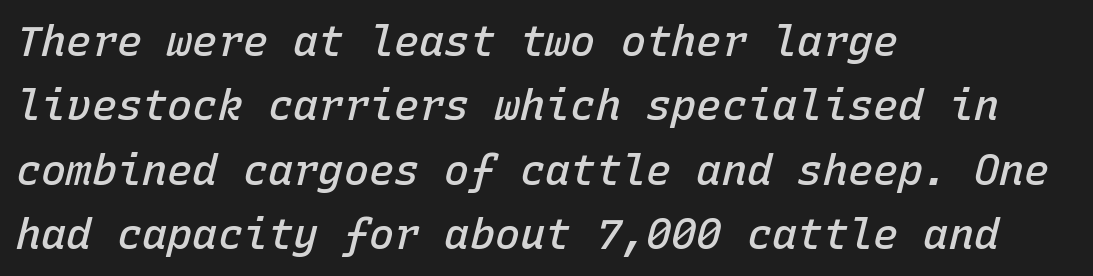
Q: Is the text bold? A: Semi-bold.
Q: Is the text italic (slanted)? A: Yes, it leans right by about 15 degrees.
Q: Is the text underlined? A: No.
Q: How is the paragraph aligned? A: Left-aligned.
Q: Is the spacing between letters normal or unusually wide? A: Normal.
Q: Is the spacing between lines tight, normal or loose? A: Normal.
Q: Width (condensed, normal, or wide)? A: Normal.
Q: Stroke contrast? A: Low.
Q: x-height? A: Medium.
Q: Monospaced? A: Yes.
